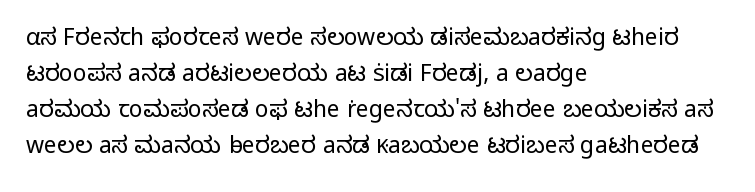
The image shows 23 px text type, upright; set left-aligned, normal line spacing (1.56x), normal letter spacing, not underlined.
